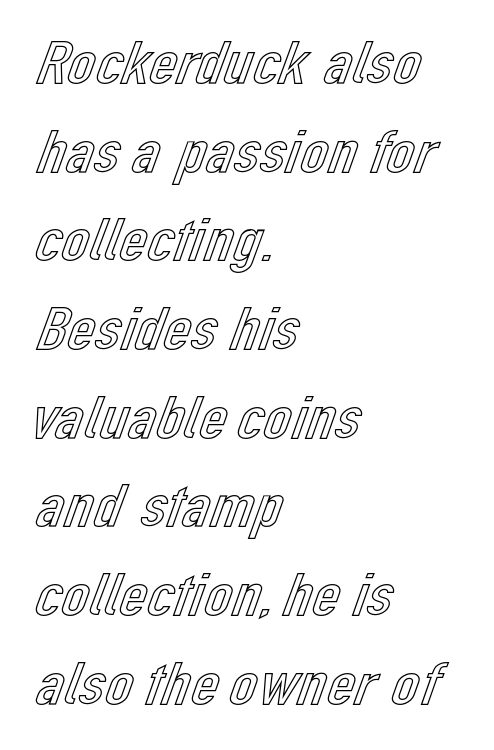
{"width": "normal", "x_height": "medium", "monospaced": "no", "underline": "no", "align": "left", "line_spacing": "normal", "line_spacing_ratio": 1.43, "letter_spacing": "normal", "letter_spacing_em": 0.0, "glyph_px": 62}
